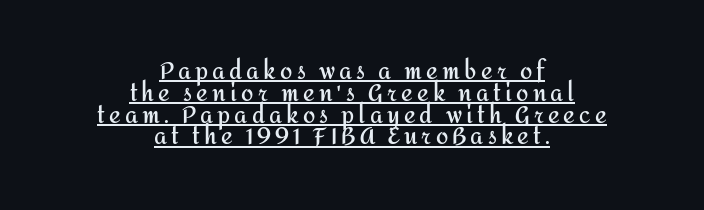
The image shows 22 px bold type, upright; set centered, tight line spacing (0.99x), underlined.
